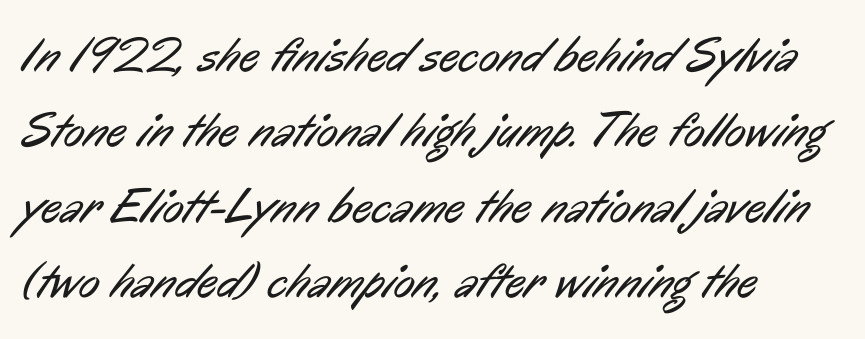
Q: Is the text bold? A: No.
Q: Is the typeface a serif or a sans-serif typeface? A: Sans-serif.
Q: Is the text underlined? A: No.
Q: Is the spacing between letters normal or unusually wide? A: Normal.
Q: Is the spacing between lines tight, normal or loose? A: Normal.
Q: Width (condensed, normal, or wide)? A: Condensed.
Q: Stroke contrast? A: Low.
Q: x-height? A: Medium.
Q: Monospaced? A: No.
